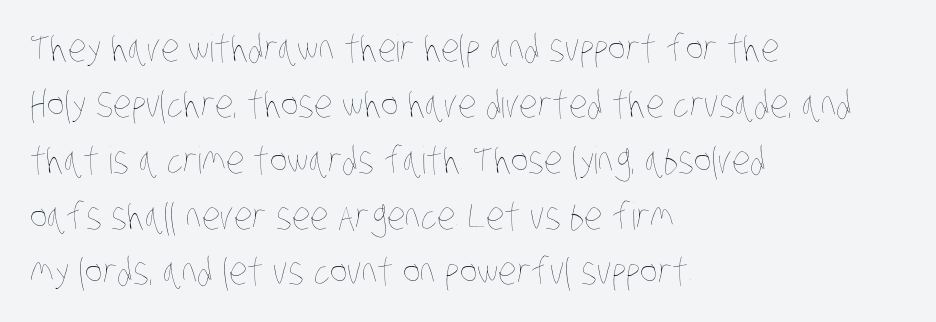
Q: Is the text bold? A: No.
Q: Is the text underlined? A: No.
Q: How is the paragraph aligned? A: Left-aligned.
Q: Is the spacing between letters normal or unusually wide? A: Normal.
Q: Is the spacing between lines tight, normal or loose? A: Normal.
Q: Width (condensed, normal, or wide)? A: Condensed.
Q: Stroke contrast? A: Low.
Q: x-height? A: Large.
Q: Monospaced? A: No.
